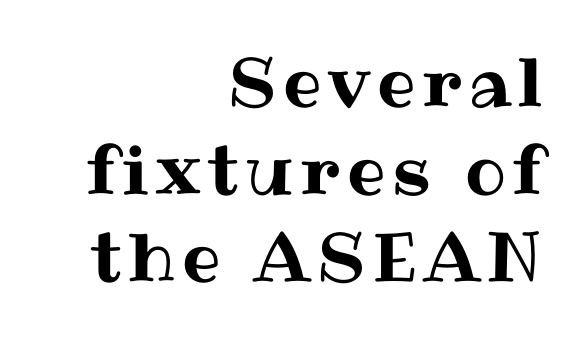
This sample has the flowing, uneven cadence of proportional lettering. The passage shown stacks its lines at a standard gap. A student would call this right alignment; a typographer would say flush right, rag left. This is roman type, the default non-slanted kind.
